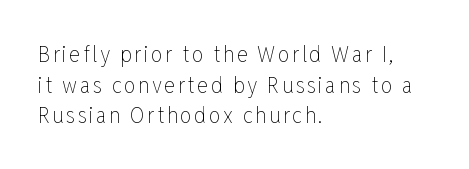
{"italic": "no", "bold": "no", "underline": "no", "align": "left", "line_spacing": "normal", "line_spacing_ratio": 1.33, "glyph_px": 23}
